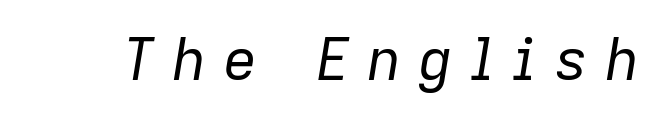
{"italic": "yes", "lean": "right", "slant_degrees": 9, "bold": "no", "weight": "regular", "width": "normal", "stroke_contrast": "low", "x_height": "medium", "monospaced": "no", "underline": "no", "letter_spacing": "wide", "letter_spacing_em": 0.28, "glyph_px": 58}
